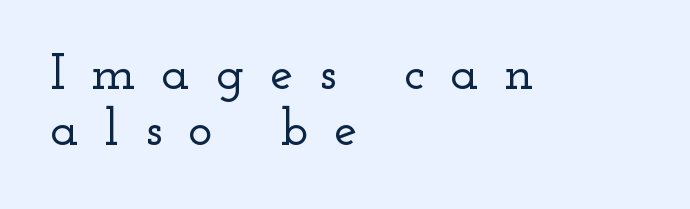
The image shows 52 px wide serif type, upright; set left-aligned, tight line spacing (1.08x), unusually wide letter spacing (+0.5 em), not underlined; low stroke contrast and a small x-height.
